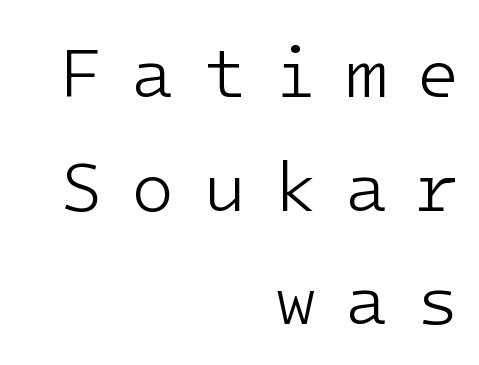
Q: Is the text bold? A: No.
Q: Is the text italic (slanted)? A: No, it is upright.
Q: Is the typeface a serif or a sans-serif typeface? A: Sans-serif.
Q: Is the text underlined? A: No.
Q: How is the paragraph aligned? A: Right-aligned.
Q: Is the spacing between letters normal or unusually wide? A: Unusually wide.
Q: Is the spacing between lines tight, normal or loose? A: Normal.
Q: Width (condensed, normal, or wide)? A: Normal.
Q: Stroke contrast? A: Low.
Q: x-height? A: Medium.
Q: Monospaced? A: Yes.
